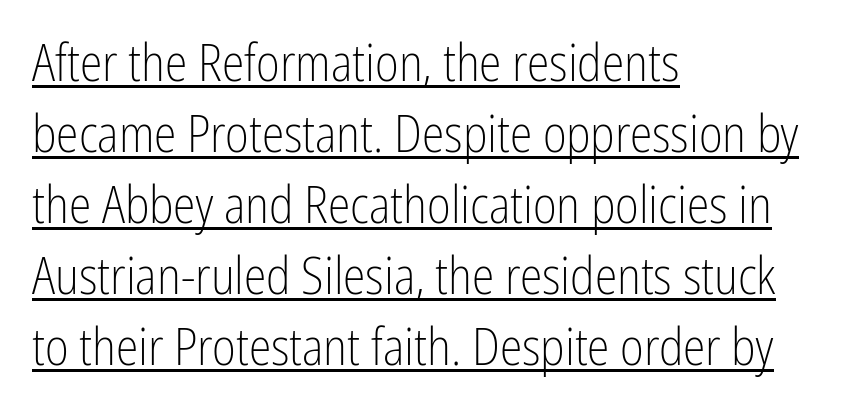
{"serif": "no", "italic": "no", "bold": "no", "weight": "light", "width": "condensed", "stroke_contrast": "low", "x_height": "medium", "monospaced": "no", "underline": "yes", "align": "left", "line_spacing": "normal", "line_spacing_ratio": 1.39, "letter_spacing": "normal", "letter_spacing_em": 0.0, "glyph_px": 51}
